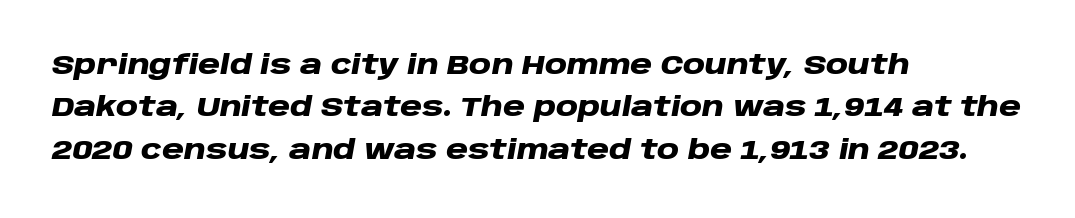
The image shows 27 px bold type, italic (leaning right); set left-aligned, normal line spacing (1.57x), normal letter spacing, not underlined.
